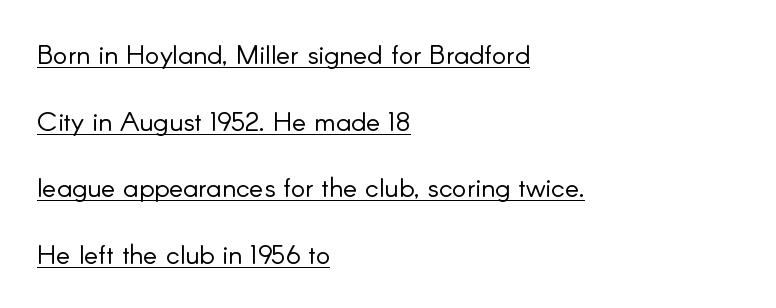
Every row of glyphs begins at an identical x-position on the left. The passage shown stacks its lines with a broad gap. The line texture is even and compact thanks to regular tracking. You can see a thin bar hugging the bottom of the glyphs. It's the straight-up-and-down kind of type.
